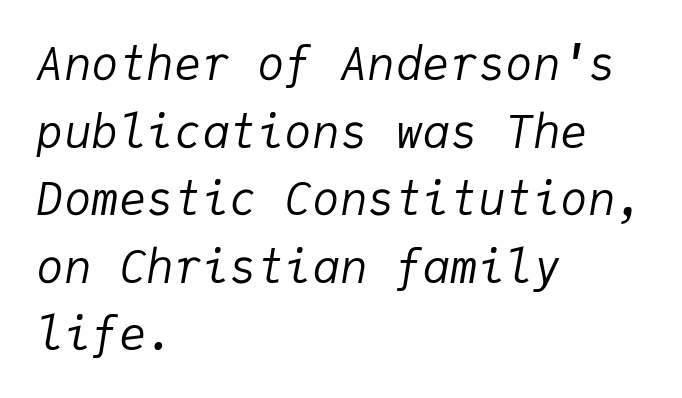
Horizontally, the lines are justified to the leading edge only. Short note: letters normally spaced. Vertical stems look standard width or narrower in stroke. Here the designer chose a console-style face with uniform glyph widths. Regular leading.
